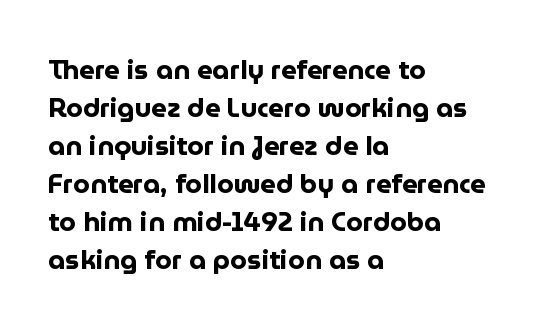
Nothing unusual about the tracking: characters are spaced as the font intends. Glance below the letters and you will spot only blank space. Designer's note — italics off, roman on. Alignment: flush left.
